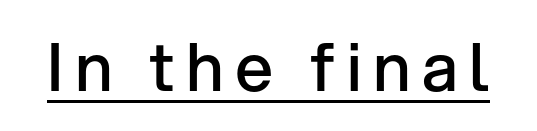
{"serif": "no", "italic": "no", "bold": "semi", "weight": "semibold", "width": "normal", "stroke_contrast": "low", "x_height": "medium", "monospaced": "no", "underline": "yes", "glyph_px": 67}
